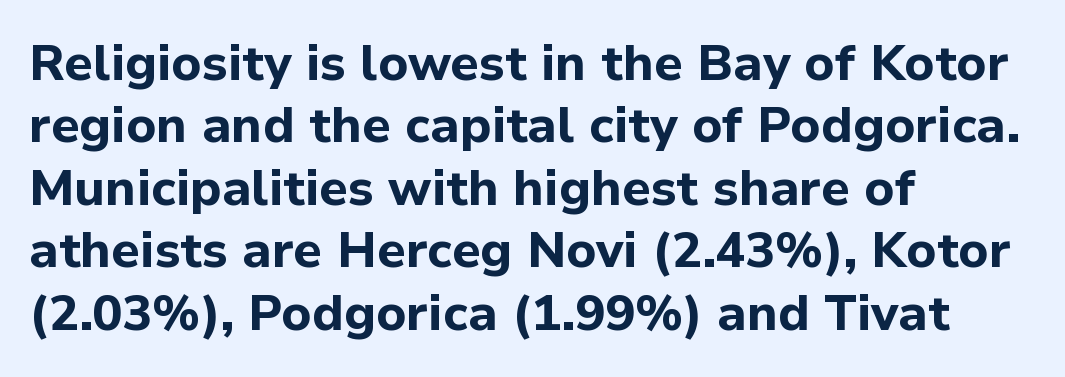
Is there much room between lines? A standard amount, neither cramped nor airy. Each line starts at the same left margin while the right side varies. Students, this is bold: see how much ink each stroke carries. Words float on clear page, feet unadorned. The face used here is proportionally spaced, like ordinary book or web type.
